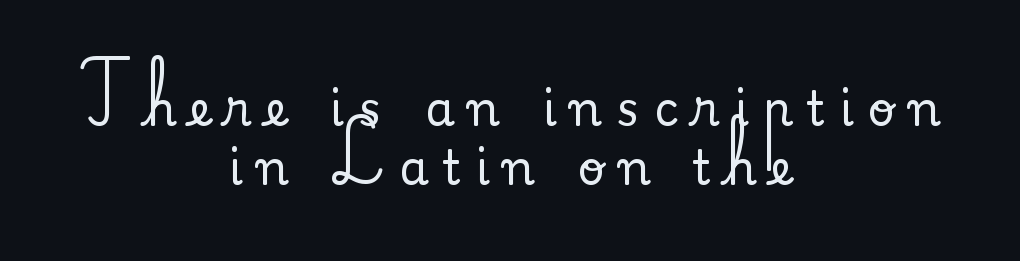
Is this a fixed-width face? No — the glyphs have proportional, varying widths. Rendered with straight, roman letterforms. The designer left line spacing at the default. Is the block centered? Yes — each line is placed symmetrically about the middle. Are there feet on the stems? There are — it's a serif. The line texture is sparse and dotted thanks to wide tracking.
